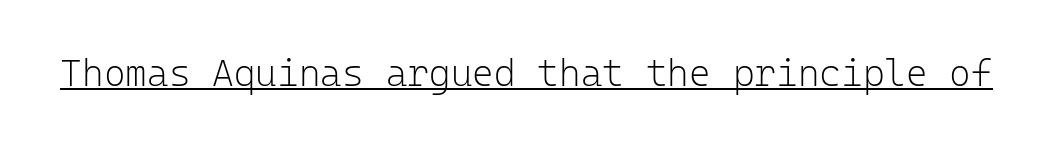
The image shows 37 px light sans-serif type, upright, monospaced; set normal letter spacing, underlined; low stroke contrast and a medium x-height.
